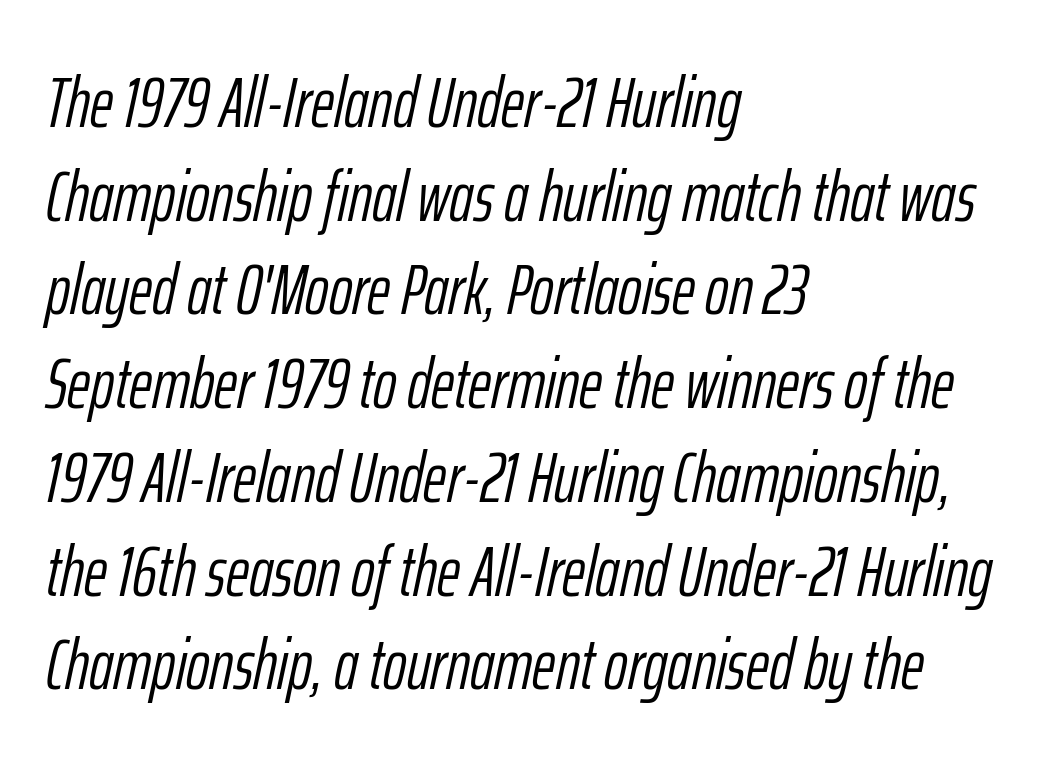
One glance says typical: line gaps are just what's usual. You could not count columns in this text — the font is proportionally spaced. The passage shown is not bold in any degree. Tracking here is standard; glyphs follow each other at the usual distance. If you drew a line through each stem, it would be angled. Line beginnings align vertically; line endings do not.
